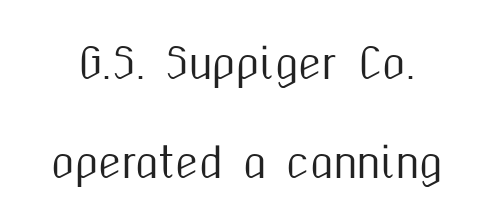
The specimen reads as upright at a glance. Whoever set this chose breathing room over compactness in the vertical rhythm. These lines are rendered in a variable-pitch font. The tracking reads as untouched default to a designer's eye.
